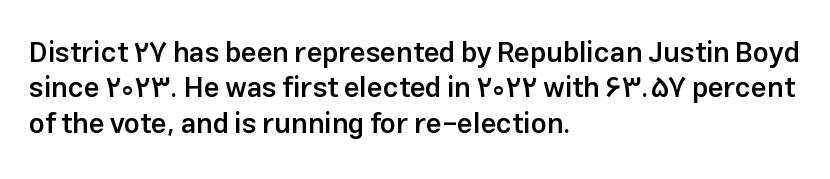
The face used here is a sans, in the tradition of grotesques and geometrics. A typesetter would call this zero additional tracking. Proportional: the letters do not fall into vertical columns. Leftover space on each line is placed entirely after the last word. Regular leading.
